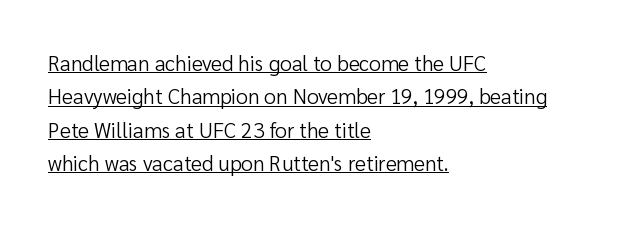
Q: Is the text bold? A: No.
Q: Is the text italic (slanted)? A: No, it is upright.
Q: Is the text underlined? A: Yes.
Q: How is the paragraph aligned? A: Left-aligned.
Q: Is the spacing between letters normal or unusually wide? A: Normal.
Q: Is the spacing between lines tight, normal or loose? A: Normal.
